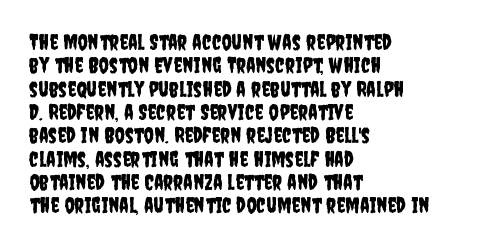
{"italic": "no", "underline": "no", "align": "left", "line_spacing": "tight", "line_spacing_ratio": 1.06, "letter_spacing": "normal", "letter_spacing_em": 0.0, "glyph_px": 22}
